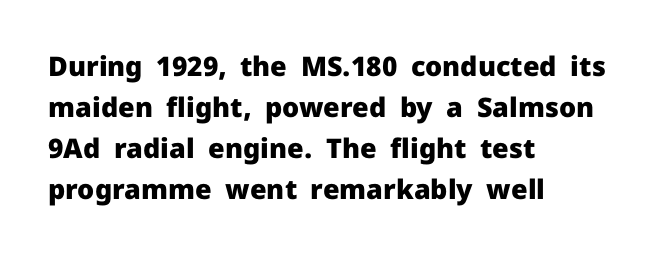
The image shows 27 px bold type, upright; set left-aligned, normal line spacing (1.52x), normal letter spacing, not underlined.
